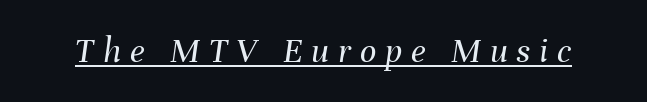
Here the glyphs are tracked loosely, breaking word shapes into spaced letters. Bold? No — there's no thickening of the strokes. Designer's note — italics engaged. Each line of the rendering has a horizontal stroke beneath the glyphs. Spacing verdict: proportional, widths tailored to each character.
